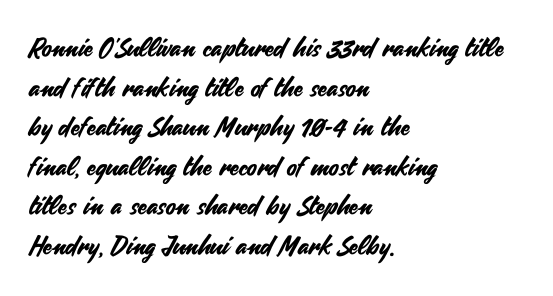
{"underline": "no", "align": "left", "line_spacing": "normal", "line_spacing_ratio": 1.52, "letter_spacing": "normal", "letter_spacing_em": 0.0, "glyph_px": 26}
